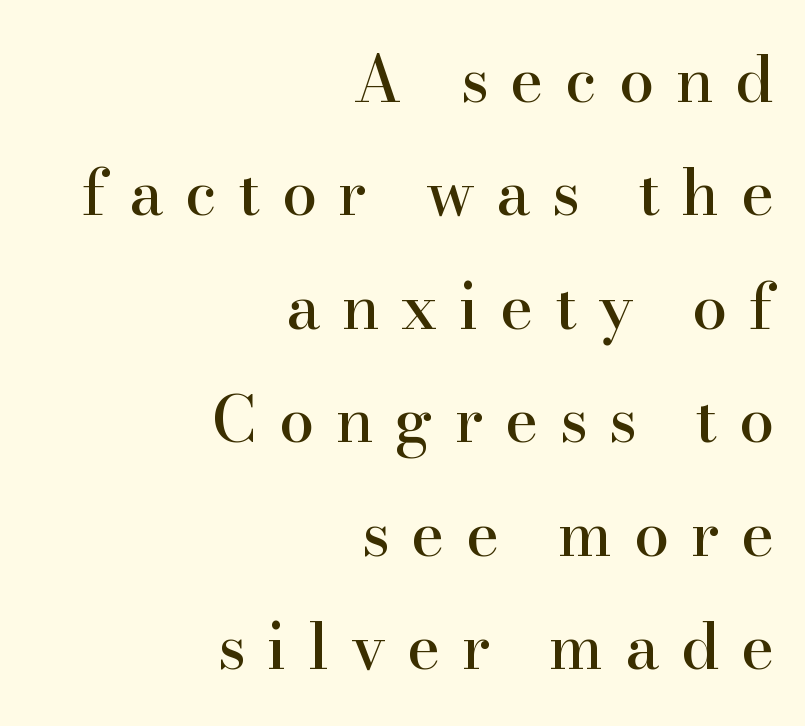
Q: Is the text italic (slanted)? A: No, it is upright.
Q: Is the typeface a serif or a sans-serif typeface? A: Serif.
Q: Is the text underlined? A: No.
Q: How is the paragraph aligned? A: Right-aligned.
Q: Is the spacing between letters normal or unusually wide? A: Unusually wide.
Q: Width (condensed, normal, or wide)? A: Normal.
Q: Stroke contrast? A: High.
Q: x-height? A: Small.
Q: Monospaced? A: No.
